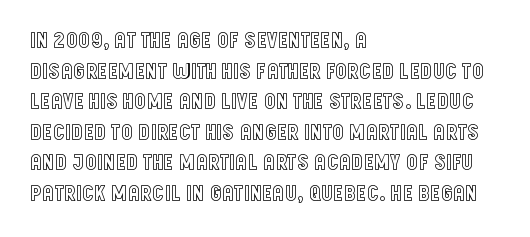
The image shows 23 px text type, upright; set left-aligned, normal line spacing (1.33x), normal letter spacing, not underlined.
